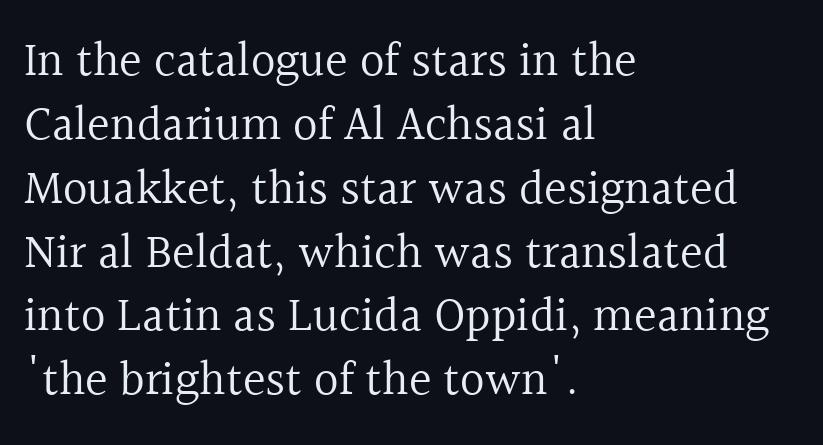
The image shows 48 px regular-weight serif type, upright; set left-aligned, normal line spacing (1.33x), normal letter spacing, not underlined; a medium x-height.
